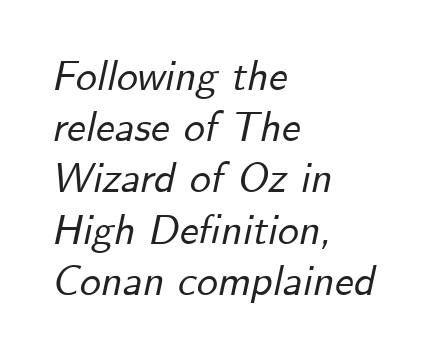
Q: Is the text italic (slanted)? A: Yes, it leans right by about 12 degrees.
Q: Is the text underlined? A: No.
Q: How is the paragraph aligned? A: Left-aligned.
Q: Is the spacing between letters normal or unusually wide? A: Normal.
Q: Width (condensed, normal, or wide)? A: Normal.
Q: Stroke contrast? A: Low.
Q: x-height? A: Small.
Q: Monospaced? A: No.
